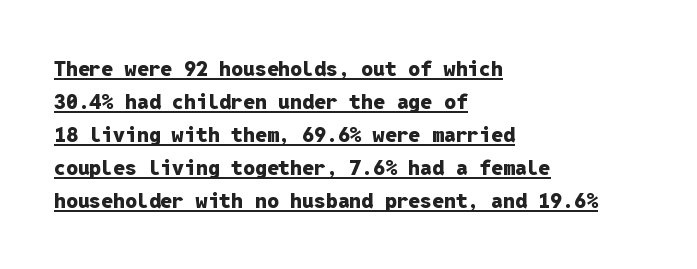
Q: Is the text bold? A: Yes.
Q: Is the text italic (slanted)? A: No, it is upright.
Q: Is the text underlined? A: Yes.
Q: How is the paragraph aligned? A: Left-aligned.
Q: Is the spacing between letters normal or unusually wide? A: Normal.
Q: Is the spacing between lines tight, normal or loose? A: Normal.
